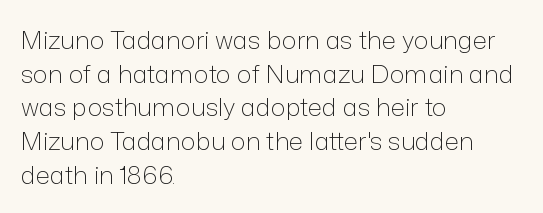
Honestly, there is no underline to notice here at all. When letters stand straight like this, we call the style roman or upright. The passage shown stacks its lines at a standard gap. Horizontal alignment here is leftward, the default for most running prose. Ink coverage per letter is moderate at most.
